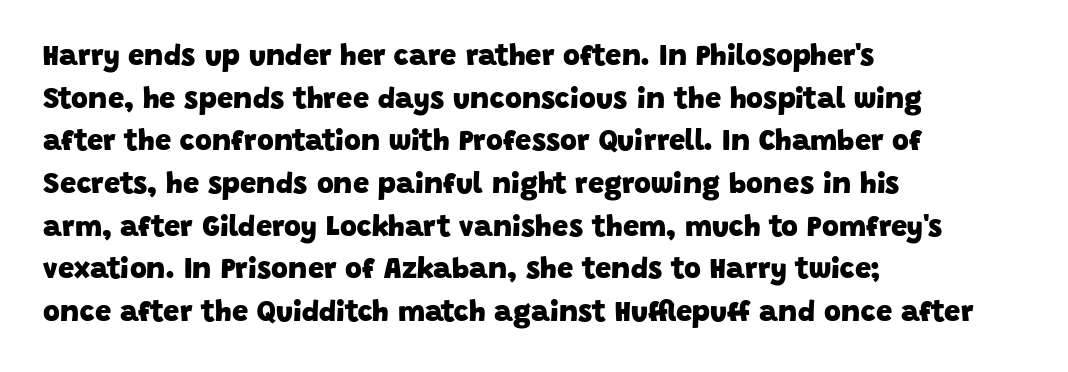
The image shows 29 px heavy sans-serif type; set left-aligned, normal line spacing (1.47x), normal letter spacing, not underlined; low stroke contrast and a large x-height.
